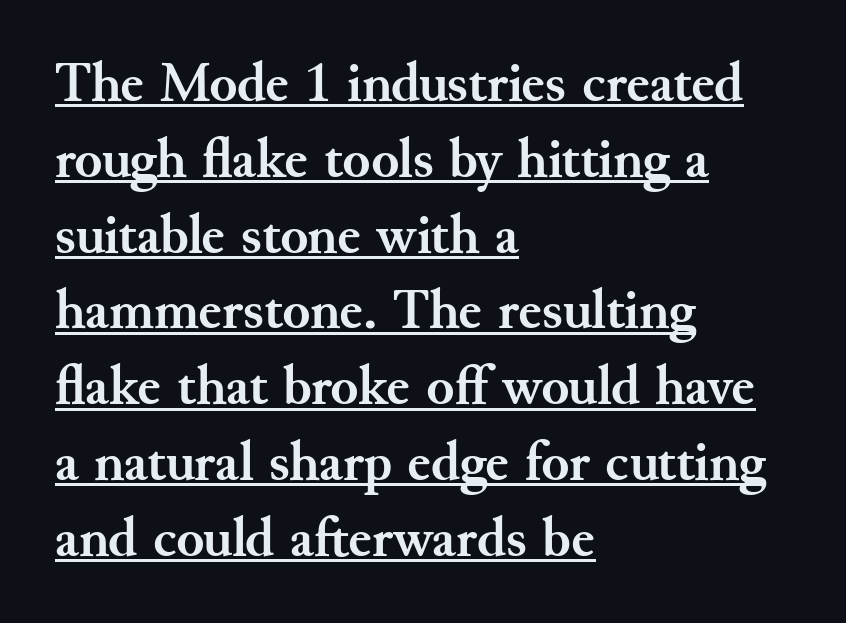
Q: Is the text bold? A: Yes.
Q: Is the text italic (slanted)? A: No, it is upright.
Q: Is the typeface a serif or a sans-serif typeface? A: Serif.
Q: Is the text underlined? A: Yes.
Q: How is the paragraph aligned? A: Left-aligned.
Q: Is the spacing between letters normal or unusually wide? A: Normal.
Q: Is the spacing between lines tight, normal or loose? A: Normal.
Q: Width (condensed, normal, or wide)? A: Normal.
Q: Stroke contrast? A: Medium.
Q: x-height? A: Small.
Q: Monospaced? A: No.
